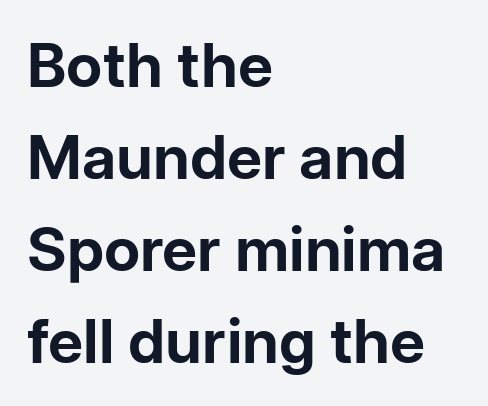
Q: Is the text bold? A: Yes.
Q: Is the text italic (slanted)? A: No, it is upright.
Q: Is the typeface a serif or a sans-serif typeface? A: Sans-serif.
Q: Is the text underlined? A: No.
Q: How is the paragraph aligned? A: Left-aligned.
Q: Is the spacing between letters normal or unusually wide? A: Normal.
Q: Is the spacing between lines tight, normal or loose? A: Normal.
Q: Width (condensed, normal, or wide)? A: Normal.
Q: Stroke contrast? A: Low.
Q: x-height? A: Medium.
Q: Monospaced? A: No.
